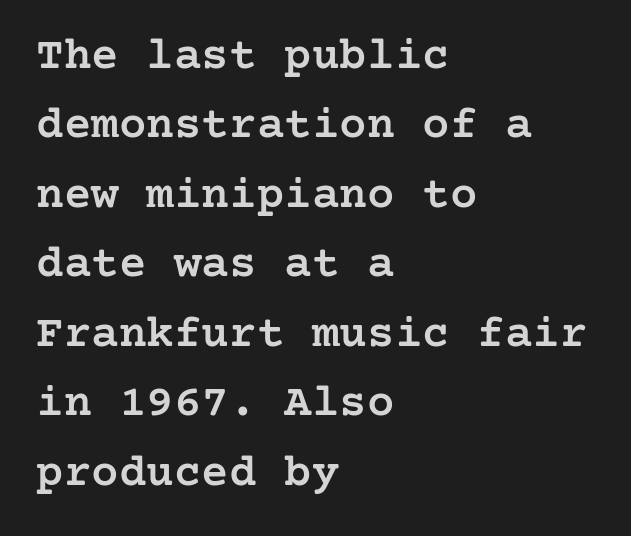
It's the straight-up-and-down kind of type. Type style note: has serifs. The horizontal fit of the characters is conventional and even. Check the space under the baseline: it is left empty.
